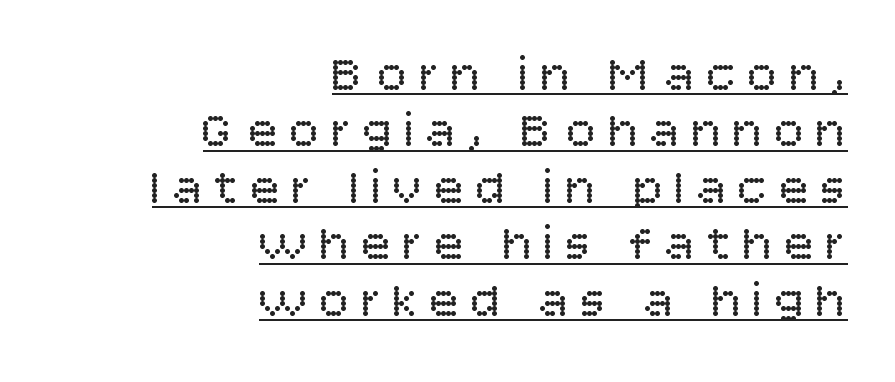
Q: Is the text bold? A: No.
Q: Is the text italic (slanted)? A: No, it is upright.
Q: Is the typeface a serif or a sans-serif typeface? A: Sans-serif.
Q: Is the text underlined? A: Yes.
Q: How is the paragraph aligned? A: Right-aligned.
Q: Is the spacing between letters normal or unusually wide? A: Unusually wide.
Q: Is the spacing between lines tight, normal or loose? A: Tight.
Q: Width (condensed, normal, or wide)? A: Normal.
Q: Stroke contrast? A: Low.
Q: x-height? A: Large.
Q: Monospaced? A: No.
